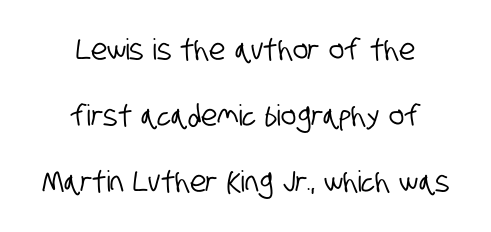
You could not count columns in this text — the font is proportionally spaced. If you measured baseline to baseline, you'd find a long distance. Regarding serifs, this sample does without them. Is the letter spacing exaggerated? No — it looks like the ordinary default.
